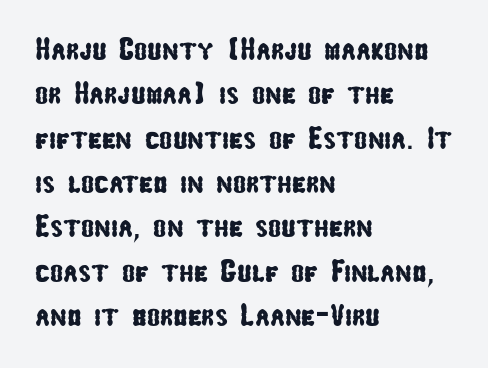
Note: no serifs on the glyphs. Honestly, there is no underline to notice here at all. How are the letters spaced? Ordinarily, with no added tracking. Regular leading. In CSS terms this would be text-align: left. The passage shown is typed in a proportional face where columns would drift.
